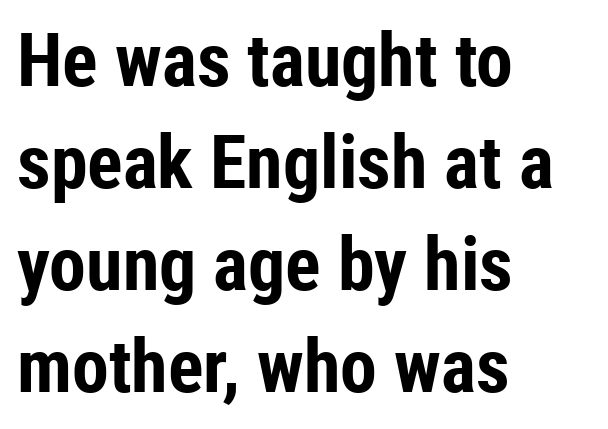
The image shows 74 px bold, condensed sans-serif type, upright; set left-aligned, normal line spacing (1.38x), normal letter spacing, not underlined; low stroke contrast and a medium x-height.
